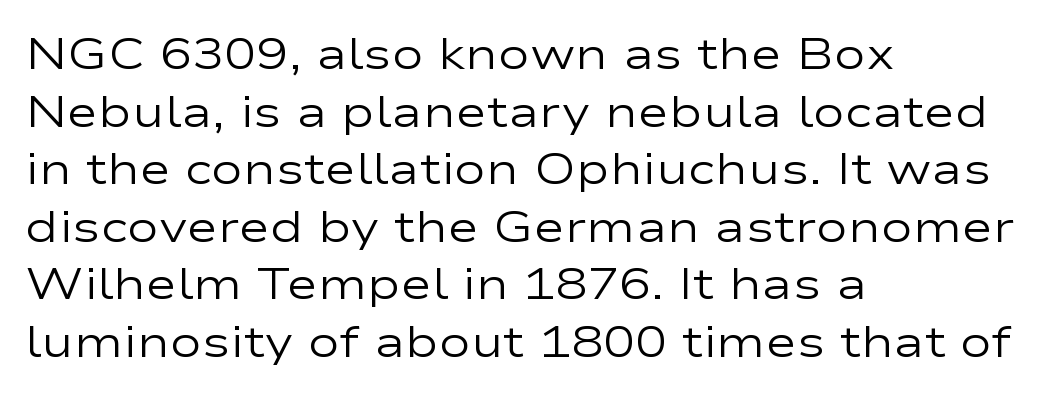
Leading: standard. Honestly, the letter spacing is just normal — you wouldn't notice it. The letters stand straight up with perfectly vertical stems. The face used here is proportionally spaced, like ordinary book or web type. This is sans-serif lettering, the kind often seen on screens and signage.
